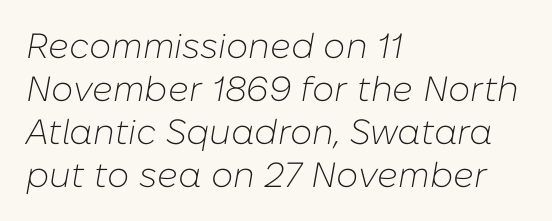
{"italic": "yes", "lean": "right", "slant_degrees": 10, "bold": "no", "weight": "light", "width": "normal", "stroke_contrast": "low", "x_height": "medium", "monospaced": "no", "underline": "no", "align": "left", "line_spacing_ratio": 1.23, "letter_spacing": "normal", "letter_spacing_em": 0.0, "glyph_px": 35}
